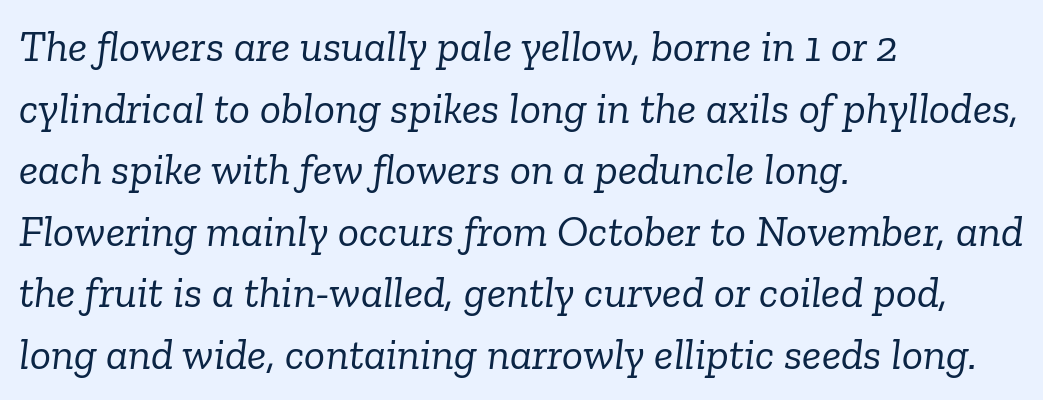
These lines stack with their left ends in a neat column. The horizontal fit of the characters is conventional and even. Varying glyph widths throughout — classic text-font behaviour. Characters are canted at an angle relative to the baseline's perpendicular. Does the type have serifs? Yes, each stem ends in a small foot. Compared with typical paragraphs, the rows here are spaced about the same.
